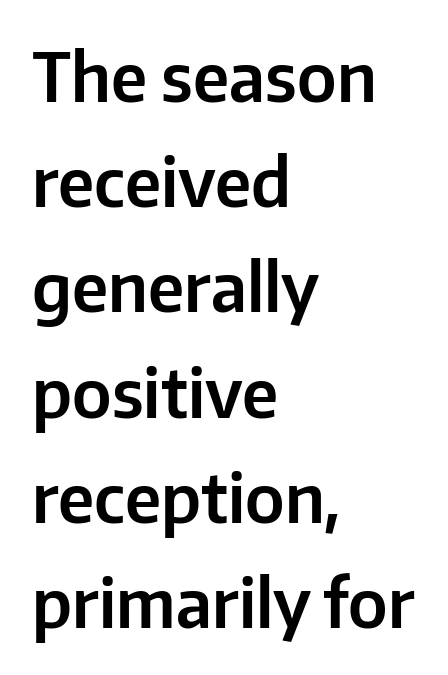
{"serif": "no", "italic": "no", "width": "normal", "stroke_contrast": "low", "x_height": "medium", "monospaced": "no", "underline": "no", "align": "left", "line_spacing": "normal", "line_spacing_ratio": 1.57, "letter_spacing": "normal", "letter_spacing_em": 0.0, "glyph_px": 67}
